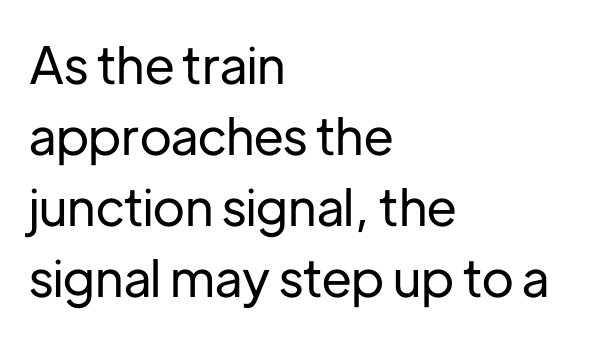
Q: Is the text italic (slanted)? A: No, it is upright.
Q: Is the typeface a serif or a sans-serif typeface? A: Sans-serif.
Q: Is the text underlined? A: No.
Q: How is the paragraph aligned? A: Left-aligned.
Q: Is the spacing between letters normal or unusually wide? A: Normal.
Q: Is the spacing between lines tight, normal or loose? A: Normal.
Q: Width (condensed, normal, or wide)? A: Normal.
Q: Stroke contrast? A: Low.
Q: x-height? A: Medium.
Q: Monospaced? A: No.
